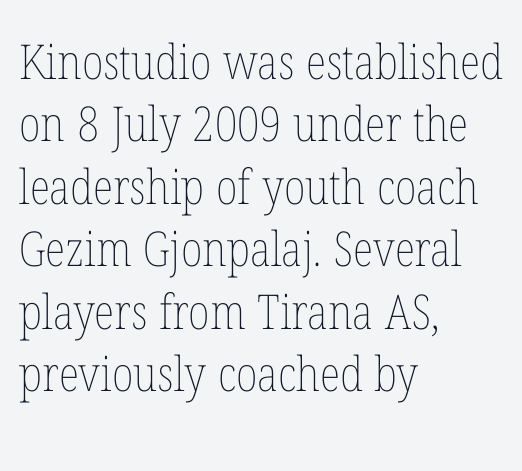
{"italic": "no", "bold": "no", "weight": "thin", "width": "condensed", "stroke_contrast": "low", "x_height": "medium", "monospaced": "no", "underline": "no", "align": "left", "line_spacing": "normal", "line_spacing_ratio": 1.3, "letter_spacing": "normal", "letter_spacing_em": 0.0, "glyph_px": 48}
